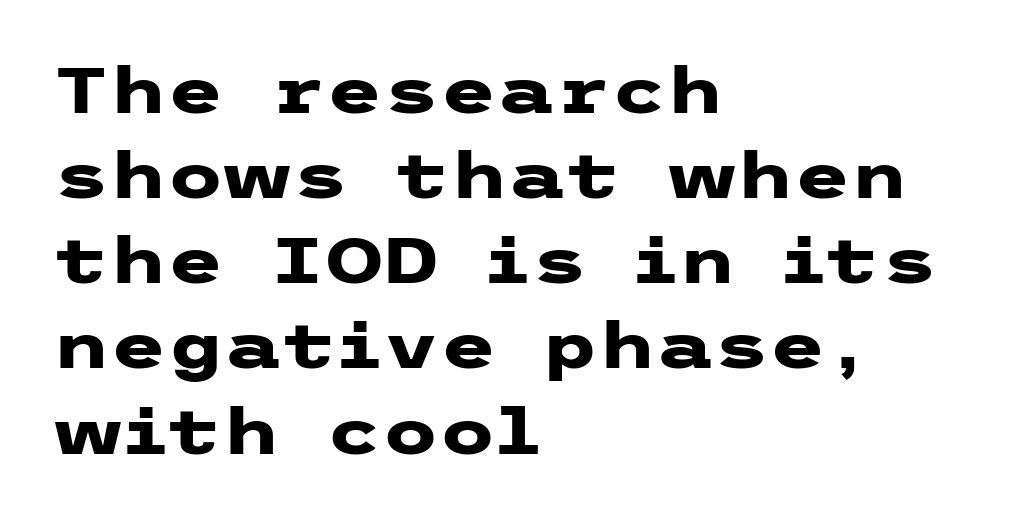
Q: Is the text bold? A: Yes.
Q: Is the text italic (slanted)? A: No, it is upright.
Q: Is the typeface a serif or a sans-serif typeface? A: Sans-serif.
Q: Is the text underlined? A: No.
Q: How is the paragraph aligned? A: Left-aligned.
Q: Is the spacing between letters normal or unusually wide? A: Normal.
Q: Is the spacing between lines tight, normal or loose? A: Normal.
Q: Width (condensed, normal, or wide)? A: Wide.
Q: Stroke contrast? A: Low.
Q: x-height? A: Medium.
